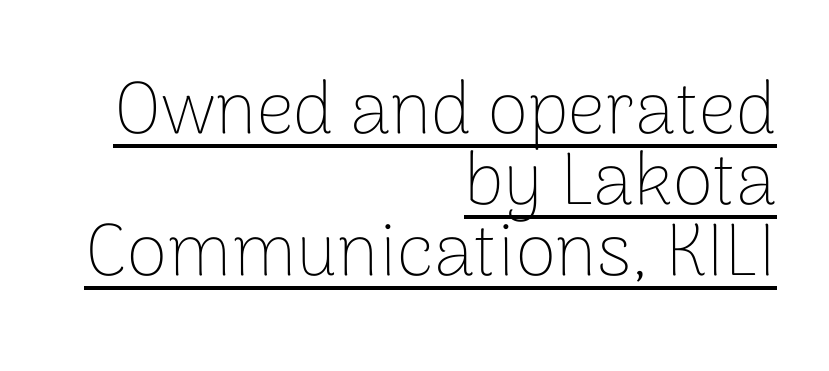
The passage shown stacks its lines with hardly any gap. You can tell from the bare stems that sans-serif type was used. A typesetter would call this zero additional tracking. These lines stack with their right ends in a neat column. Notice how the stems are strictly vertical — no italics here. This sample has the flowing, uneven cadence of proportional lettering.
